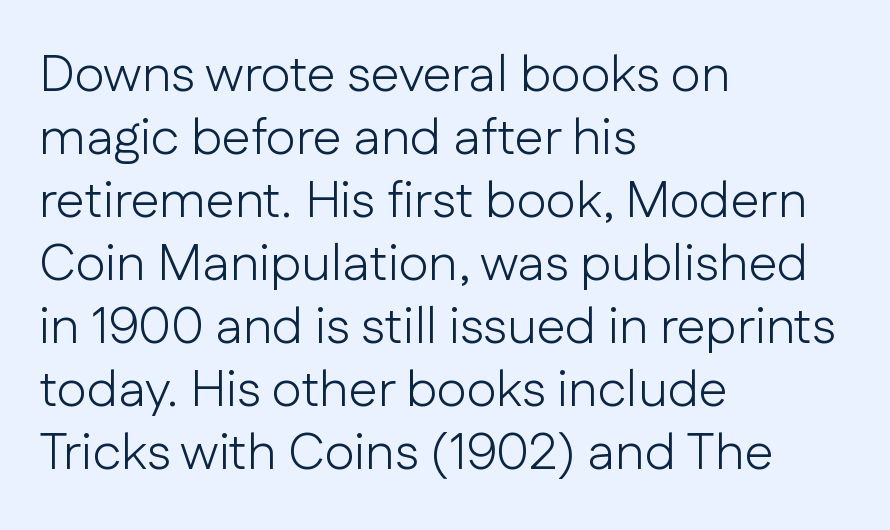
The image shows 52 px light sans-serif type, upright; set left-aligned, line spacing 1.21x, normal letter spacing, not underlined; low stroke contrast and a medium x-height.
